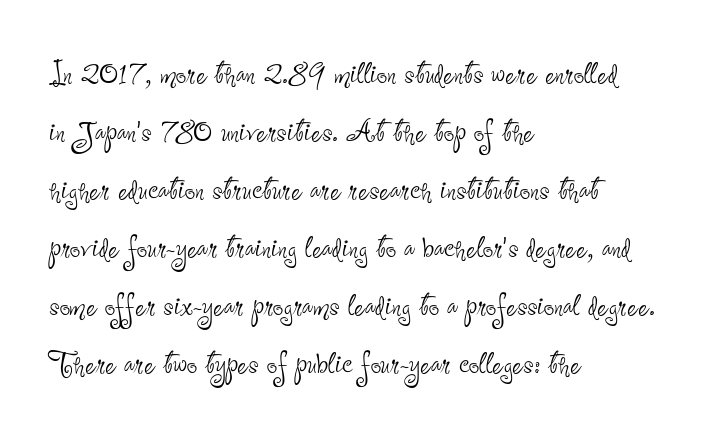
The image shows 37 px thin, condensed sans-serif type; set left-aligned, normal line spacing (1.57x), normal letter spacing, not underlined; low stroke contrast and a small x-height.
